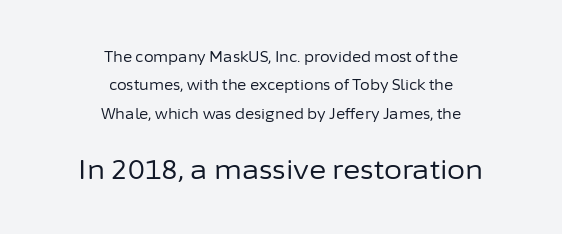
The image shows 26 px text type, upright; set centered, loose line spacing (2.03x), normal letter spacing, not underlined; the second (bottom) block is 1.86x larger.
